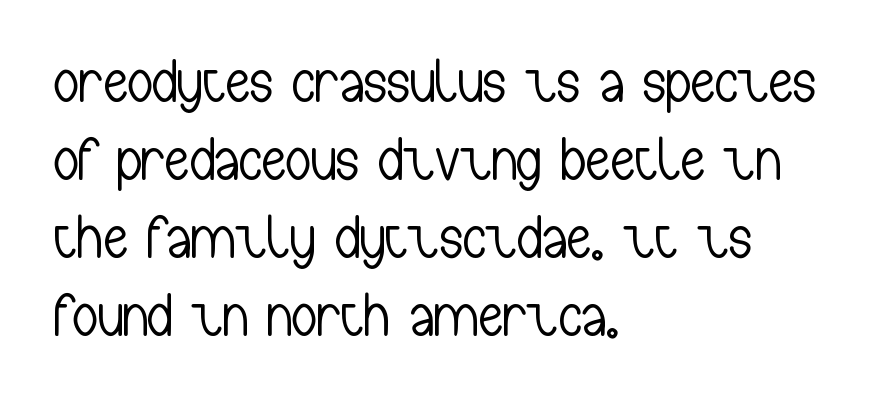
{"serif": "no", "italic": "no", "bold": "no", "weight": "light", "width": "condensed", "stroke_contrast": "low", "x_height": "medium", "monospaced": "no", "underline": "no", "align": "left", "line_spacing": "normal", "line_spacing_ratio": 1.26, "letter_spacing": "normal", "letter_spacing_em": 0.0, "glyph_px": 62}
